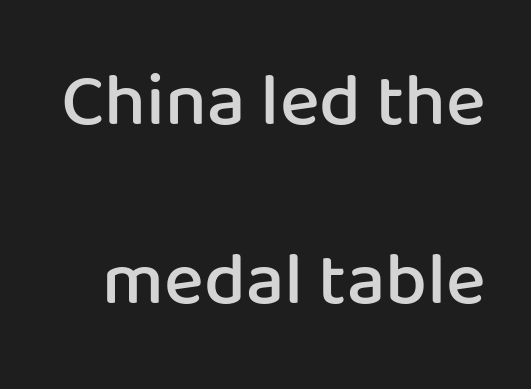
The face used here is proportionally spaced, like ordinary book or web type. The letters stand upright; this is a roman face. The space beneath each line is pristine and unruled. Short note: letters normally spaced. Look at the stroke-to-counter ratio: somewhat heavy, a semibold. Horizontal bands of white between lines are thick stripes.
